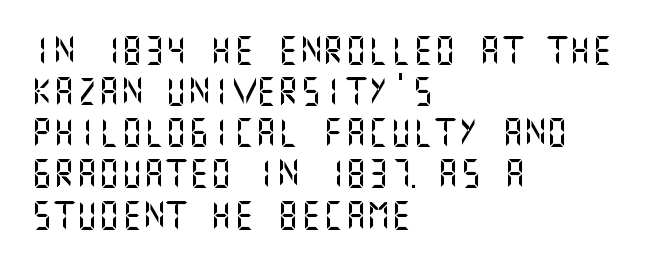
{"serif": "no", "italic": "no", "width": "normal", "stroke_contrast": "medium", "x_height": "large", "underline": "no", "align": "left", "line_spacing": "normal", "line_spacing_ratio": 1.47, "letter_spacing": "normal", "letter_spacing_em": 0.0, "glyph_px": 28}
